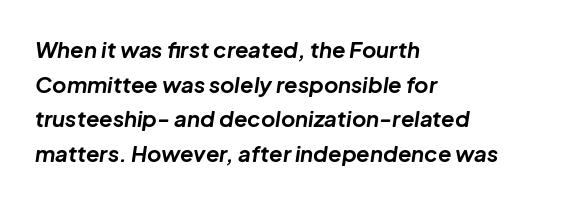
Successive baselines arrive at the customary interval. Each glyph is drawn with heavy, bold strokes. Nobody touched the tracking dial on this one. If you drew a line through each stem, it would be angled.
